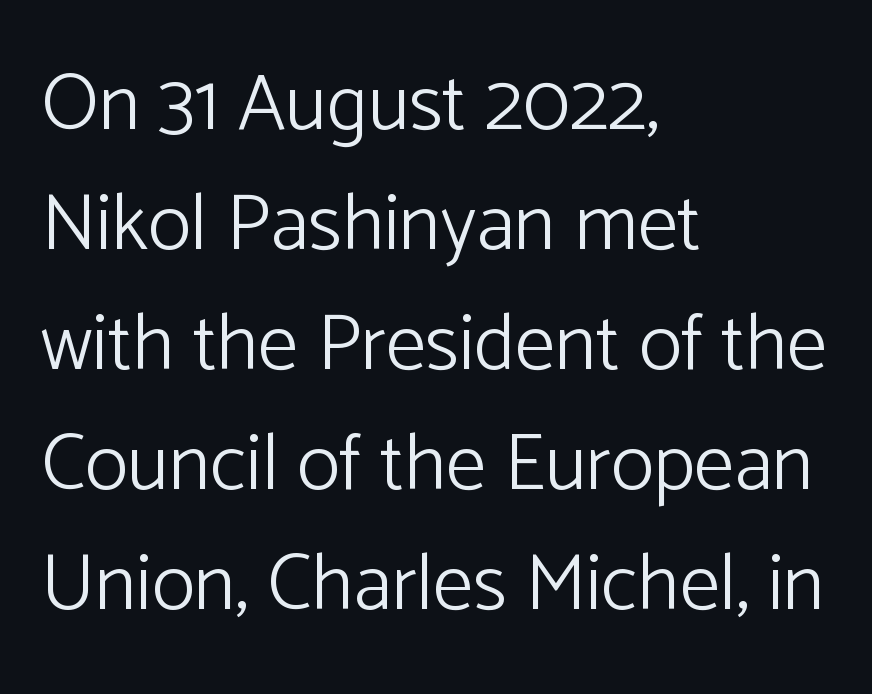
Are there feet on the stems? There aren't — it's a sans. Teacher's note: observe the even left margin — that is flush-left alignment. Is there much room between lines? A standard amount, neither cramped nor airy. No extra tracking has been applied to these lines. Bold? No — there's no thickening of the strokes. Letters rest on an invisible, unmarked baseline.
